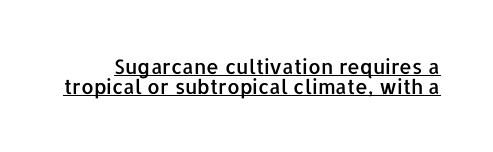
Look at the tracking — it's just the regular setting, nothing added. The words here are underlined. Baseline-to-baseline distance is barely more than the letter height. No italicization has been applied; the sample stays upright.
